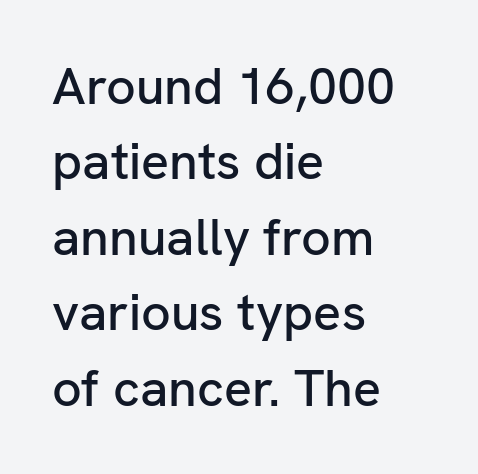
{"serif": "no", "italic": "no", "width": "normal", "stroke_contrast": "low", "x_height": "medium", "monospaced": "no", "underline": "no", "align": "left", "line_spacing": "normal", "line_spacing_ratio": 1.45, "letter_spacing": "normal", "letter_spacing_em": 0.0, "glyph_px": 52}
